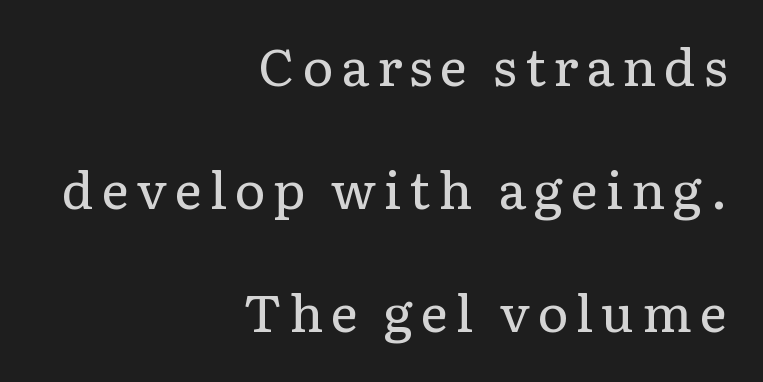
{"serif": "yes", "italic": "no", "bold": "no", "weight": "regular", "width": "normal", "stroke_contrast": "low", "x_height": "medium", "monospaced": "no", "underline": "no", "align": "right", "line_spacing": "loose", "line_spacing_ratio": 2.37, "glyph_px": 52}
